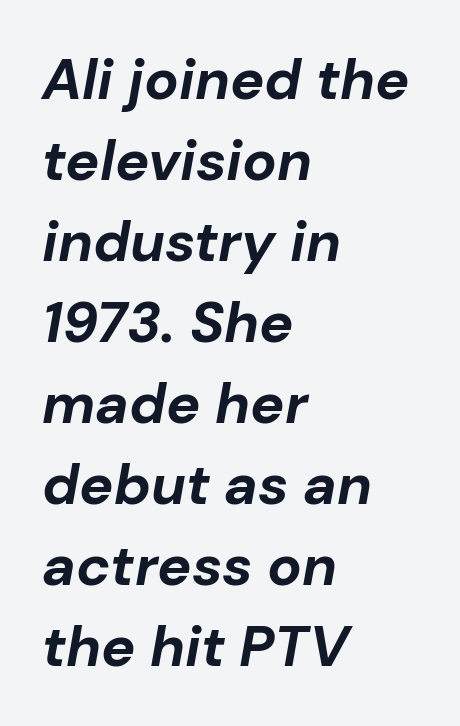
The image shows 57 px bold type, italic (leaning right); set left-aligned, normal line spacing (1.42x), normal letter spacing, not underlined; low stroke contrast and a medium x-height.
